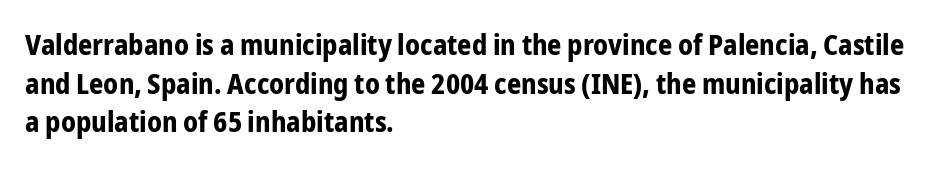
Q: Is the text bold? A: Yes.
Q: Is the text italic (slanted)? A: No, it is upright.
Q: Is the typeface a serif or a sans-serif typeface? A: Sans-serif.
Q: Is the text underlined? A: No.
Q: How is the paragraph aligned? A: Left-aligned.
Q: Is the spacing between letters normal or unusually wide? A: Normal.
Q: Is the spacing between lines tight, normal or loose? A: Normal.
Q: Width (condensed, normal, or wide)? A: Condensed.
Q: Stroke contrast? A: Low.
Q: x-height? A: Medium.
Q: Monospaced? A: No.
